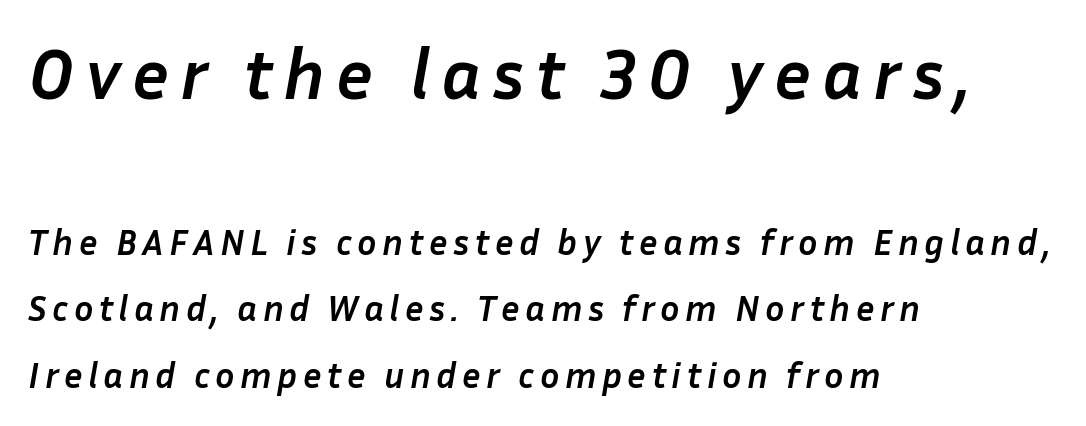
Q: Is the text bold? A: Yes.
Q: Is the text italic (slanted)? A: Yes, it leans right by about 10 degrees.
Q: Is the text underlined? A: No.
Q: How is the paragraph aligned? A: Left-aligned.
Q: Which block of text is set in a larger size, the first (top) or the second (bottom)? A: The first (top) one.
Q: Width (condensed, normal, or wide)? A: Normal.
Q: Stroke contrast? A: Low.
Q: x-height? A: Medium.
Q: Monospaced? A: No.
